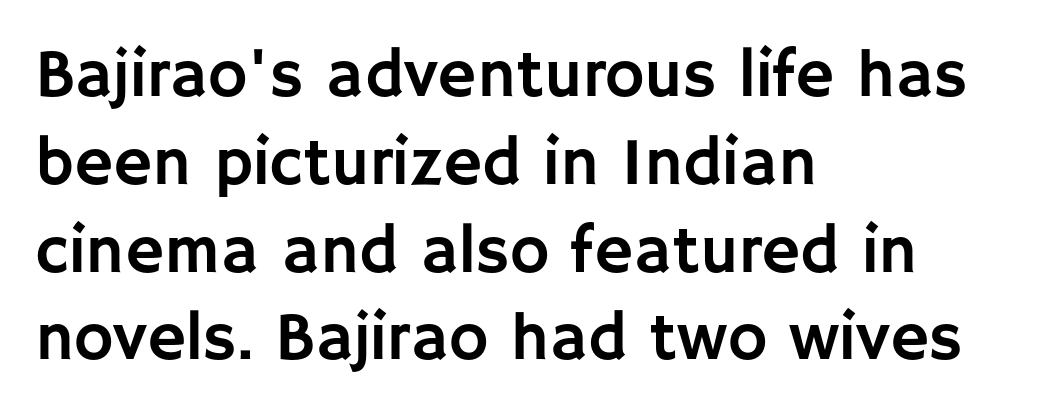
The image shows 67 px sans-serif type, upright; set left-aligned, normal line spacing (1.31x), normal letter spacing, not underlined; low stroke contrast and a large x-height.
